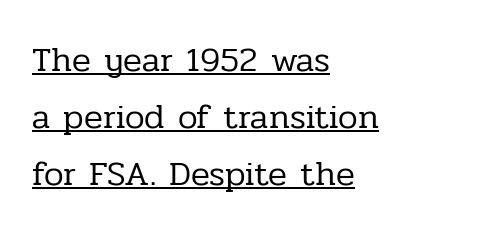
The image shows 35 px regular-weight serif type, upright; set left-aligned, normal line spacing (1.63x), normal letter spacing, underlined; low stroke contrast and a medium x-height.
